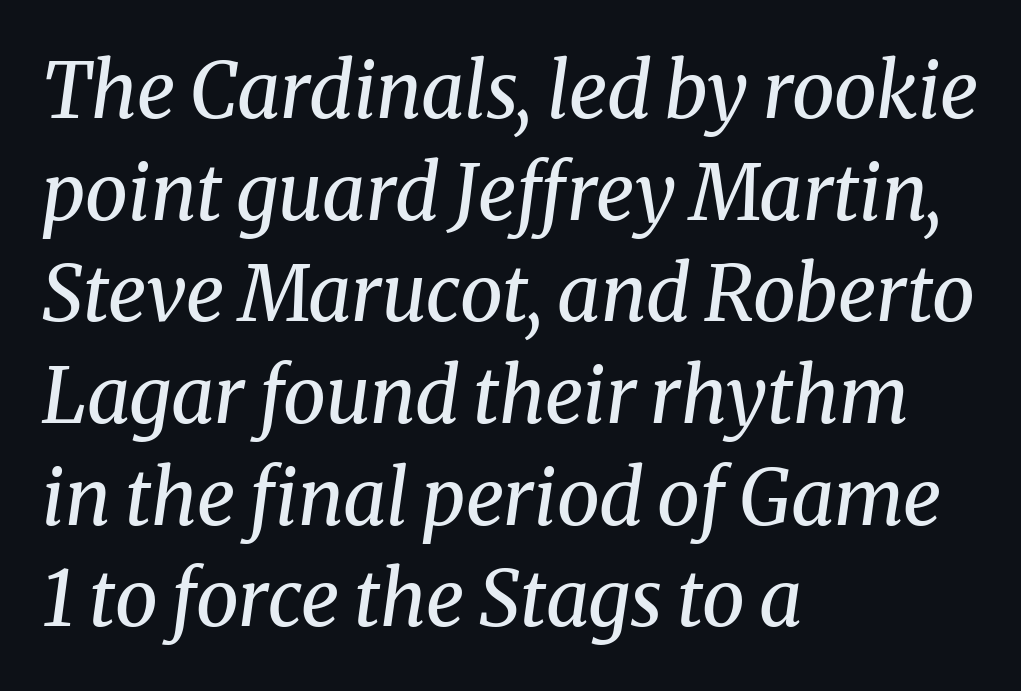
Q: Is the text bold? A: No.
Q: Is the text italic (slanted)? A: Yes, it leans right by about 8 degrees.
Q: Is the typeface a serif or a sans-serif typeface? A: Serif.
Q: Is the text underlined? A: No.
Q: How is the paragraph aligned? A: Left-aligned.
Q: Is the spacing between letters normal or unusually wide? A: Normal.
Q: Is the spacing between lines tight, normal or loose? A: Normal.
Q: Width (condensed, normal, or wide)? A: Normal.
Q: Stroke contrast? A: Medium.
Q: x-height? A: Medium.
Q: Monospaced? A: No.
